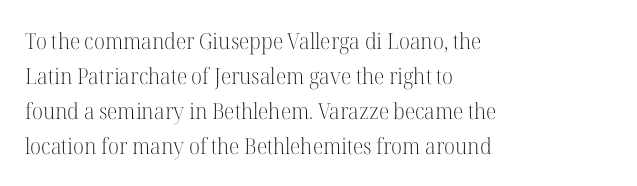
Every stem runs plumb, perpendicular to the baseline. Ink coverage per letter is moderate at most. Does extra space separate the letters? No, they use regular spacing. Line starts are locked; line ends wander. If you measured baseline to baseline, you'd find a middling distance.
